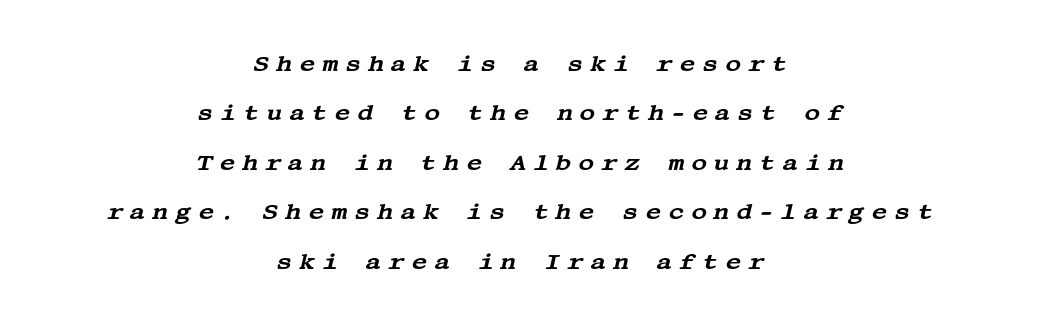
Q: Is the text italic (slanted)? A: Yes, it leans right by about 13 degrees.
Q: Is the text underlined? A: No.
Q: How is the paragraph aligned? A: Centered.
Q: Is the spacing between letters normal or unusually wide? A: Unusually wide.
Q: Is the spacing between lines tight, normal or loose? A: Loose.
